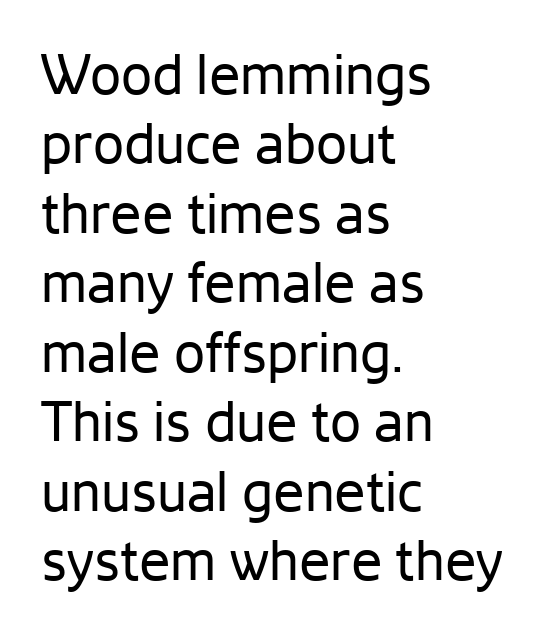
Q: Is the text bold? A: No.
Q: Is the text italic (slanted)? A: No, it is upright.
Q: Is the typeface a serif or a sans-serif typeface? A: Sans-serif.
Q: Is the text underlined? A: No.
Q: How is the paragraph aligned? A: Left-aligned.
Q: Is the spacing between letters normal or unusually wide? A: Normal.
Q: Width (condensed, normal, or wide)? A: Normal.
Q: Stroke contrast? A: Low.
Q: x-height? A: Medium.
Q: Monospaced? A: No.
